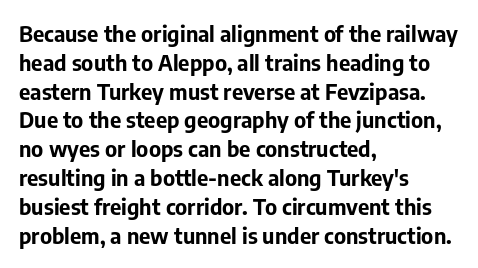
The rows are spaced the way most documents space them. Its strokes are broad and dark, the hallmark of bold type. Posture: upright roman. A bare baseline throughout the passage.
